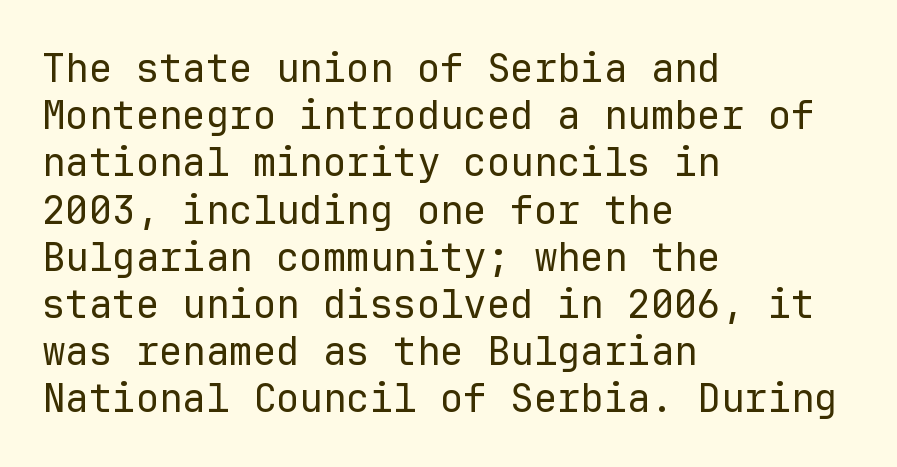
The image shows 39 px regular-weight sans-serif type, upright, monospaced; set left-aligned, line spacing 1.21x, normal letter spacing, not underlined; low stroke contrast and a medium x-height.
